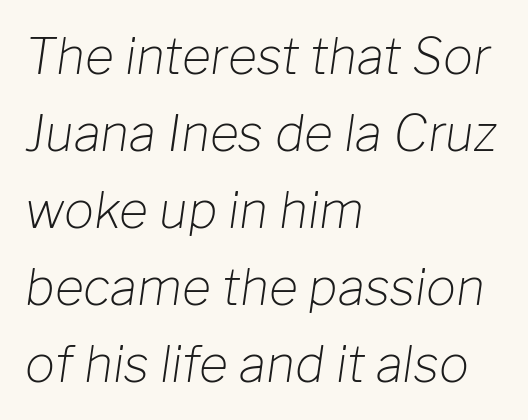
{"italic": "yes", "lean": "right", "slant_degrees": 8, "bold": "no", "weight": "light", "width": "normal", "stroke_contrast": "low", "x_height": "medium", "monospaced": "no", "underline": "no", "align": "left", "line_spacing": "normal", "line_spacing_ratio": 1.54, "letter_spacing": "normal", "letter_spacing_em": 0.0, "glyph_px": 50}
